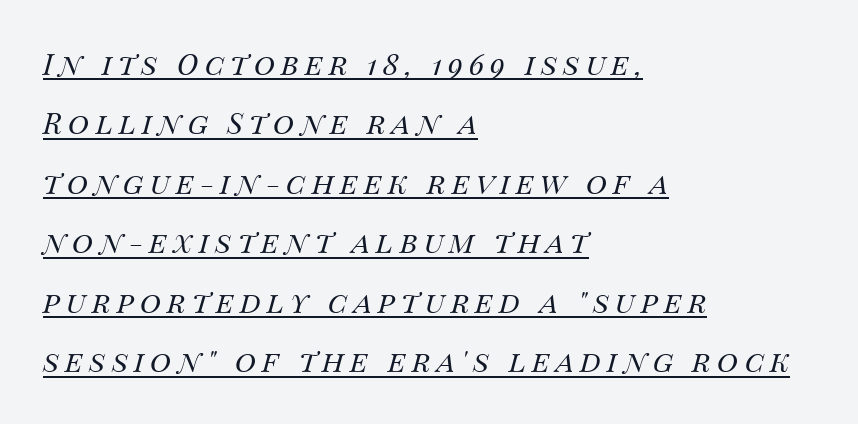
{"italic": "yes", "lean": "right", "slant_degrees": 14, "bold": "no", "weight": "regular", "width": "normal", "stroke_contrast": "medium", "x_height": "large", "monospaced": "no", "underline": "yes", "align": "left", "line_spacing": "loose", "line_spacing_ratio": 2.05, "letter_spacing": "wide", "letter_spacing_em": 0.21, "glyph_px": 29}
